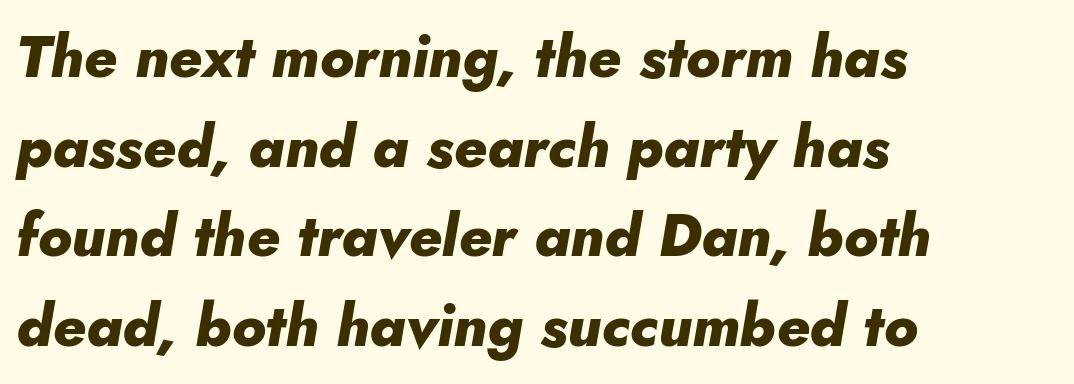
The image shows 59 px heavy type, italic (leaning right); set left-aligned, normal line spacing (1.52x), normal letter spacing, not underlined; low stroke contrast and a small x-height.
